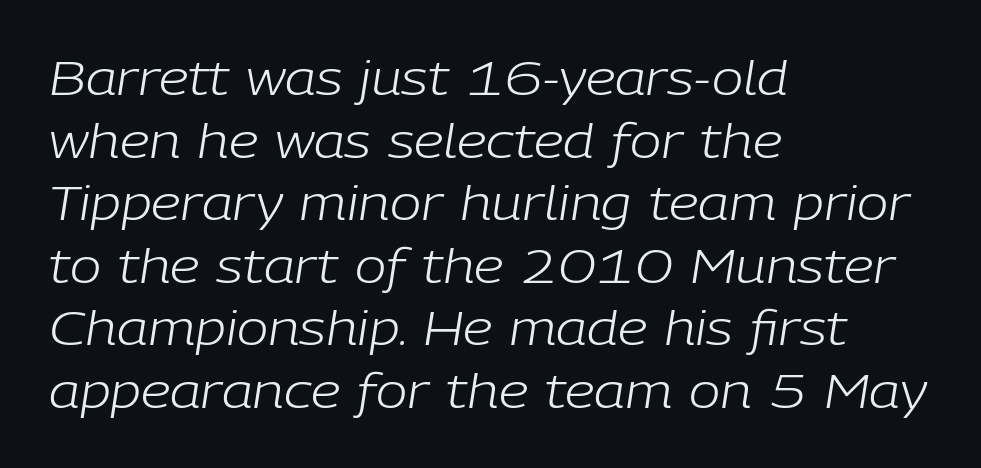
The image shows 47 px light type, italic (leaning right); set left-aligned, normal line spacing (1.33x), normal letter spacing, not underlined; low stroke contrast and a medium x-height.
